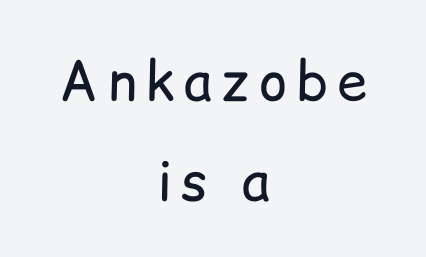
The image shows 54 px regular-weight sans-serif type, upright; set centered, line spacing 1.86x, not underlined; low stroke contrast and a medium x-height.
